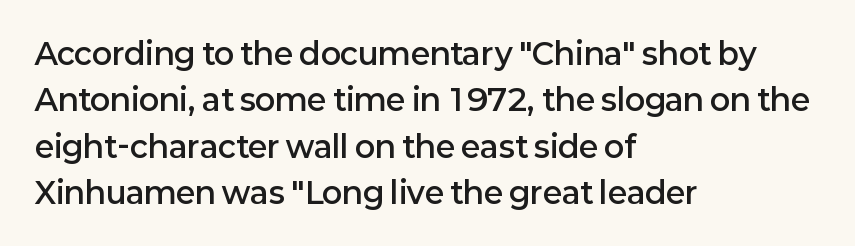
{"serif": "no", "italic": "no", "bold": "semi", "weight": "semibold", "width": "normal", "stroke_contrast": "low", "x_height": "medium", "monospaced": "no", "underline": "no", "align": "left", "line_spacing": "normal", "line_spacing_ratio": 1.55, "letter_spacing": "normal", "letter_spacing_em": 0.0, "glyph_px": 30}
